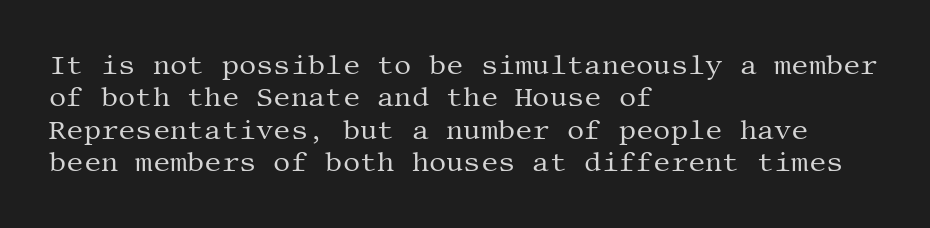
The image shows 27 px text type, upright; set left-aligned, line spacing 1.2x, normal letter spacing, not underlined.
